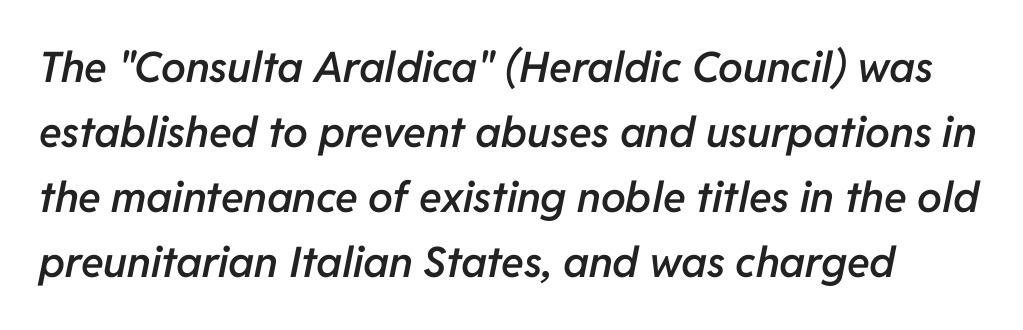
{"italic": "yes", "lean": "right", "slant_degrees": 11, "bold": "semi", "weight": "semibold", "width": "normal", "stroke_contrast": "low", "x_height": "medium", "monospaced": "no", "underline": "no", "line_spacing": "normal", "line_spacing_ratio": 1.55, "letter_spacing": "normal", "letter_spacing_em": 0.0, "glyph_px": 42}
